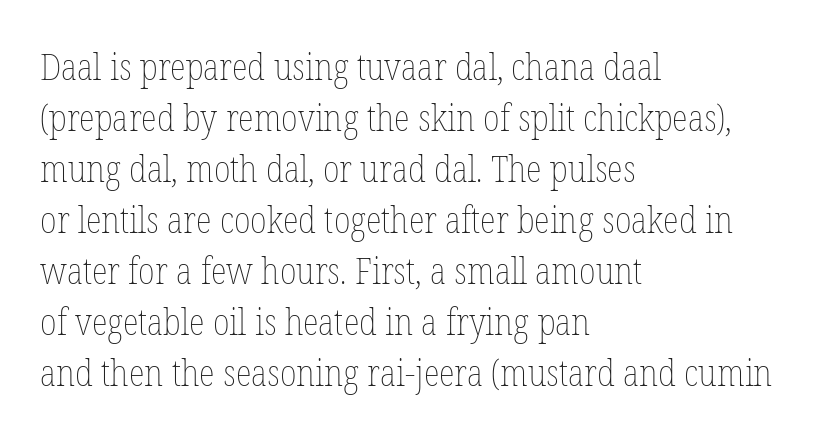
The image shows 37 px thin, condensed type, upright; set left-aligned, normal line spacing (1.38x), normal letter spacing, not underlined; low stroke contrast and a medium x-height.
